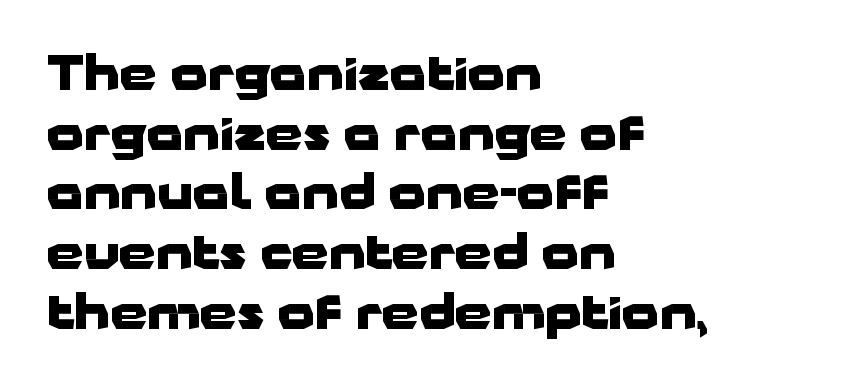
Q: Is the text bold? A: Yes.
Q: Is the text italic (slanted)? A: No, it is upright.
Q: Is the typeface a serif or a sans-serif typeface? A: Sans-serif.
Q: Is the text underlined? A: No.
Q: How is the paragraph aligned? A: Left-aligned.
Q: Is the spacing between letters normal or unusually wide? A: Normal.
Q: Is the spacing between lines tight, normal or loose? A: Normal.
Q: Width (condensed, normal, or wide)? A: Wide.
Q: Stroke contrast? A: Low.
Q: x-height? A: Medium.
Q: Monospaced? A: No.
